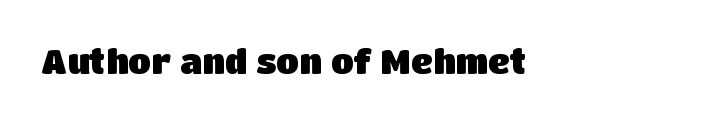
The image shows 33 px heavy sans-serif type, upright; set normal letter spacing, not underlined; low stroke contrast and a large x-height.
